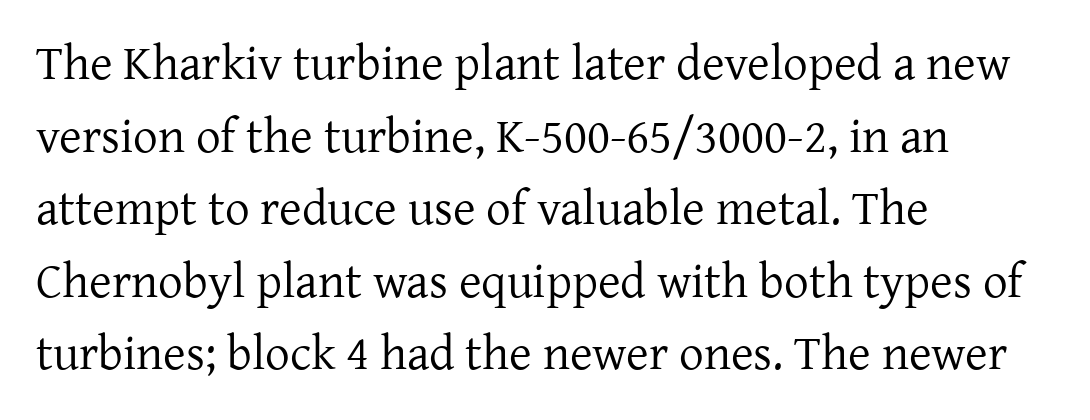
The image shows 49 px regular-weight serif type, upright; set left-aligned, normal line spacing (1.48x), normal letter spacing, not underlined; low stroke contrast and a medium x-height.
